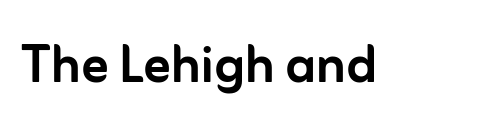
{"serif": "no", "italic": "no", "width": "normal", "stroke_contrast": "low", "x_height": "medium", "monospaced": "no", "underline": "no", "letter_spacing": "normal", "letter_spacing_em": 0.0, "glyph_px": 67}
